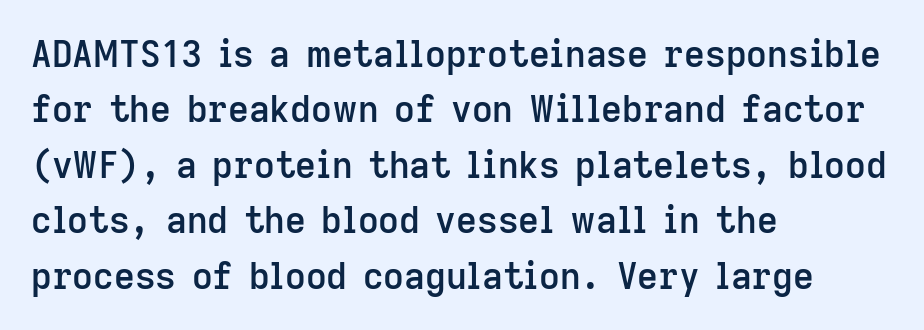
Q: Is the text bold? A: Semi-bold.
Q: Is the text italic (slanted)? A: No, it is upright.
Q: Is the typeface a serif or a sans-serif typeface? A: Sans-serif.
Q: Is the text underlined? A: No.
Q: How is the paragraph aligned? A: Left-aligned.
Q: Is the spacing between letters normal or unusually wide? A: Normal.
Q: Is the spacing between lines tight, normal or loose? A: Normal.
Q: Width (condensed, normal, or wide)? A: Normal.
Q: Stroke contrast? A: Low.
Q: x-height? A: Medium.
Q: Monospaced? A: No.
